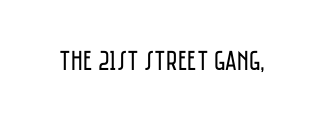
Q: Is the text bold? A: No.
Q: Is the text italic (slanted)? A: No, it is upright.
Q: Is the typeface a serif or a sans-serif typeface? A: Sans-serif.
Q: Is the text underlined? A: No.
Q: Is the spacing between letters normal or unusually wide? A: Normal.
Q: Width (condensed, normal, or wide)? A: Condensed.
Q: Stroke contrast? A: Low.
Q: x-height? A: Large.
Q: Monospaced? A: No.
